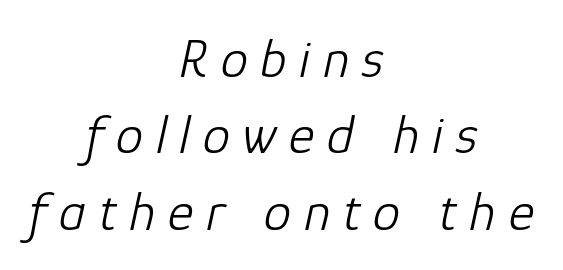
{"italic": "yes", "lean": "right", "slant_degrees": 12, "bold": "no", "weight": "light", "width": "normal", "stroke_contrast": "low", "x_height": "medium", "monospaced": "no", "underline": "no", "align": "center", "line_spacing": "normal", "line_spacing_ratio": 1.39, "letter_spacing": "wide", "letter_spacing_em": 0.23, "glyph_px": 55}
